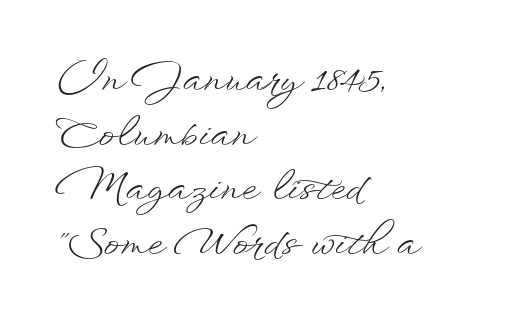
The image shows 38 px light, wide type; set left-aligned, normal line spacing (1.44x), normal letter spacing, not underlined; low stroke contrast and a small x-height.
